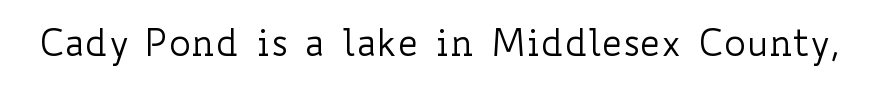
A typesetter would call this zero additional tracking. Heaviness? Minimal to ordinary, like unemphasized prose. It's the straight-up-and-down kind of type. The passage shown is typed in a proportional face where columns would drift.
